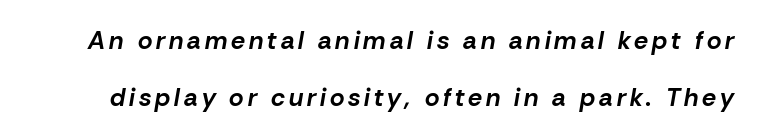
Q: Is the text bold? A: Yes.
Q: Is the text italic (slanted)? A: Yes, it leans right by about 10 degrees.
Q: Is the text underlined? A: No.
Q: Is the spacing between lines tight, normal or loose? A: Loose.
